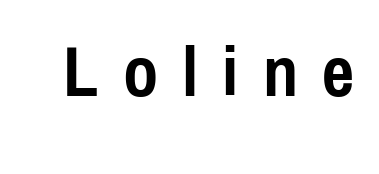
The rendering uses natural spacing where letterforms have individual widths. The passage shown is emphatically bold. The designer went with a sans here, leaving each stem footless. Every character sits straight up, as roman type does. Glyph-to-glyph distance is far greater than everyday printed text.
